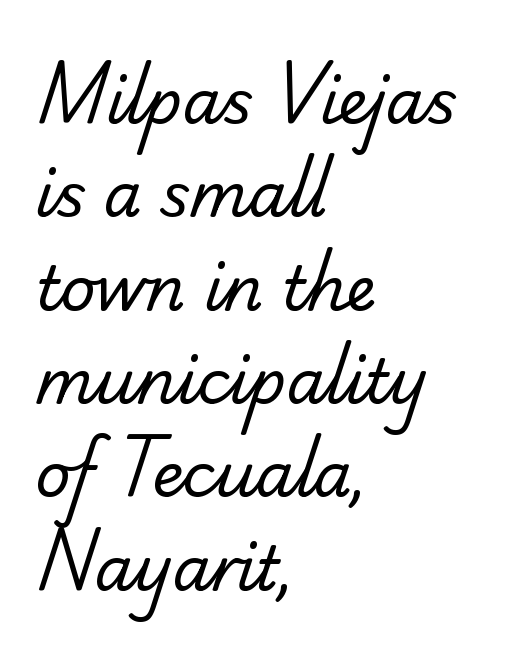
{"serif": "no", "bold": "no", "weight": "regular", "width": "normal", "stroke_contrast": "low", "x_height": "small", "monospaced": "no", "underline": "no", "align": "left", "line_spacing": "normal", "line_spacing_ratio": 1.53, "letter_spacing": "normal", "letter_spacing_em": 0.0, "glyph_px": 61}
